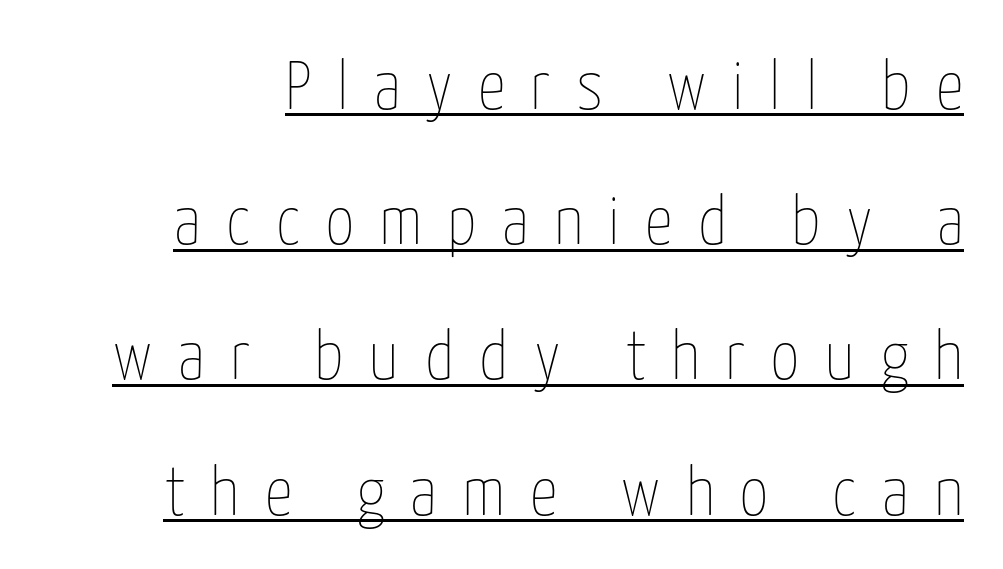
The rendering uses natural spacing where letterforms have individual widths. Tracking here is generous; glyphs stand well apart from one another. The leading is generous, giving the passage an open texture. No italicization has been applied; the sample stays upright. Caption: lettering with a line underneath.
